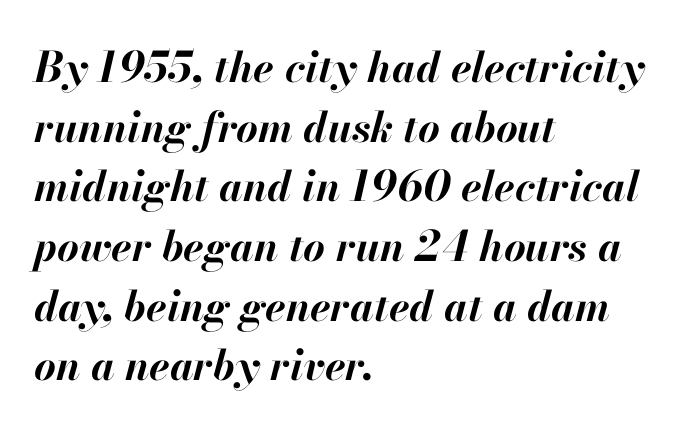
The letterforms sit shoulder to shoulder at normal distance. Spacing verdict: proportional, widths tailored to each character. The foot of each line stays bare and open. The face used here has a pronounced slope to its letters. If you measured baseline to baseline, you'd find a middling distance. Chunky letters — that's bold for sure.
